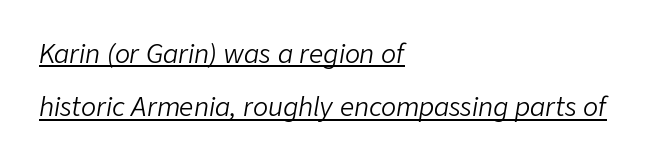
The setting favours the left margin, as ordinary paragraphs usually do. Think standard paragraph weight, or any step lighter than that. Rendered with sloped, italic letterforms. How are the letters spaced? Ordinarily, with no added tracking. Does a line run under the words? Yes, clearly.
